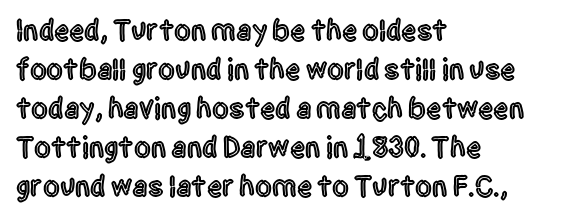
Q: Is the text italic (slanted)? A: No, it is upright.
Q: Is the typeface a serif or a sans-serif typeface? A: Sans-serif.
Q: Is the text underlined? A: No.
Q: How is the paragraph aligned? A: Left-aligned.
Q: Is the spacing between letters normal or unusually wide? A: Normal.
Q: Is the spacing between lines tight, normal or loose? A: Normal.
Q: Width (condensed, normal, or wide)? A: Condensed.
Q: x-height? A: Large.
Q: Monospaced? A: No.
